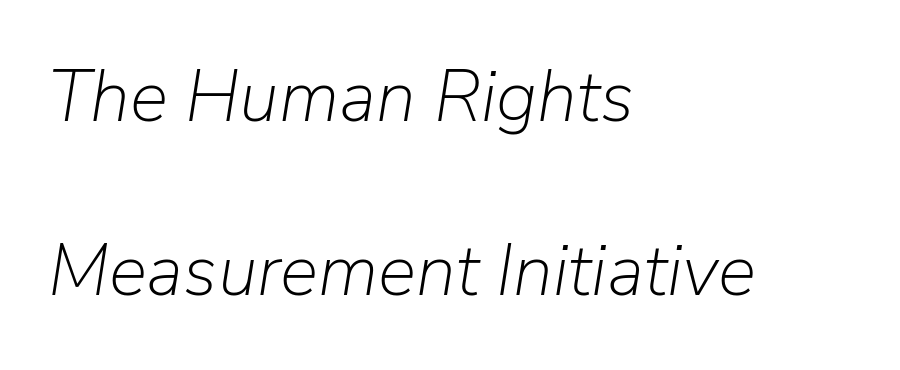
{"italic": "yes", "lean": "right", "slant_degrees": 9, "bold": "no", "weight": "light", "width": "normal", "stroke_contrast": "low", "x_height": "medium", "monospaced": "no", "underline": "no", "align": "left", "line_spacing": "loose", "line_spacing_ratio": 2.42, "letter_spacing": "normal", "letter_spacing_em": 0.0, "glyph_px": 72}
